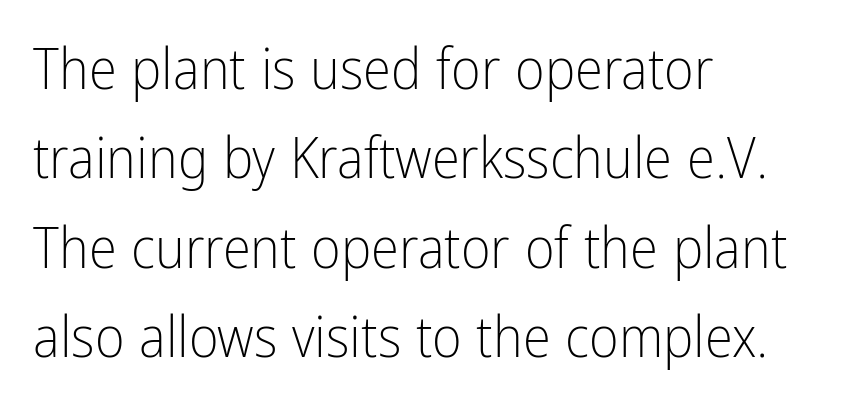
Q: Is the text bold? A: No.
Q: Is the text italic (slanted)? A: No, it is upright.
Q: Is the typeface a serif or a sans-serif typeface? A: Sans-serif.
Q: Is the text underlined? A: No.
Q: How is the paragraph aligned? A: Left-aligned.
Q: Is the spacing between letters normal or unusually wide? A: Normal.
Q: Is the spacing between lines tight, normal or loose? A: Normal.
Q: Width (condensed, normal, or wide)? A: Condensed.
Q: Stroke contrast? A: Low.
Q: x-height? A: Medium.
Q: Monospaced? A: No.
